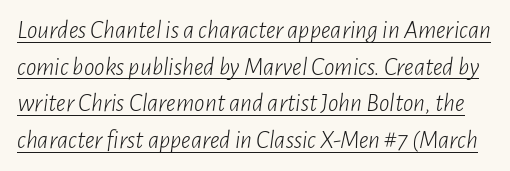
{"italic": "yes", "lean": "right", "slant_degrees": 7, "bold": "no", "underline": "yes", "line_spacing": "normal", "line_spacing_ratio": 1.41, "letter_spacing": "normal", "letter_spacing_em": 0.0, "glyph_px": 26}
